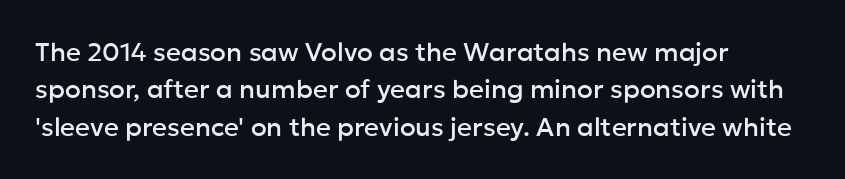
A typesetter would call this zero additional tracking. The string is rendered with underlining switched off. Reading down the block, your eye returns to a fixed left position each line. The lines sit at an ordinary, default distance from one another.
